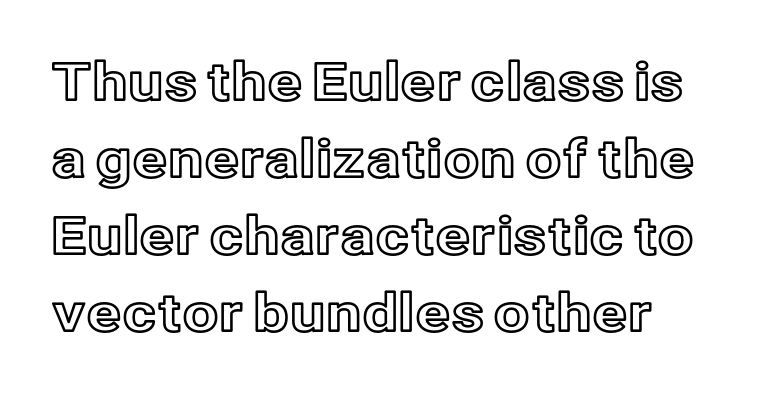
Underline: absent. Nope, not italic — everything's standing straight. Think of a printed novel: that variable character pitch is what you see here. This sample uses plain, unmodified letter spacing.
